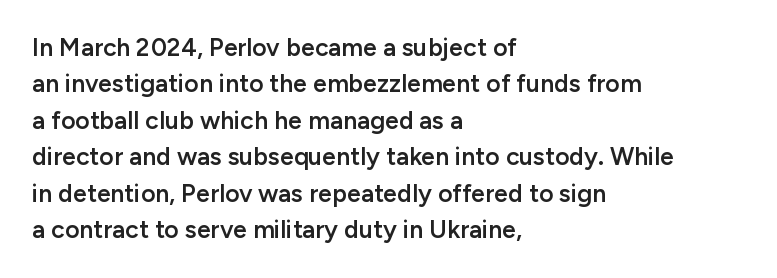
Q: Is the text bold? A: Semi-bold.
Q: Is the text italic (slanted)? A: No, it is upright.
Q: Is the text underlined? A: No.
Q: How is the paragraph aligned? A: Left-aligned.
Q: Is the spacing between letters normal or unusually wide? A: Normal.
Q: Is the spacing between lines tight, normal or loose? A: Normal.
